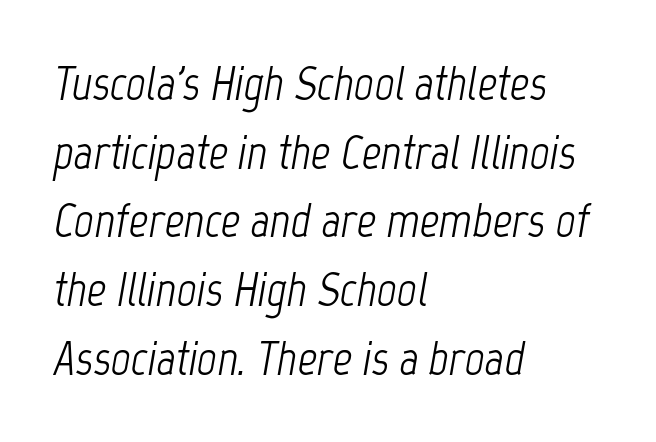
{"italic": "yes", "lean": "right", "slant_degrees": 12, "bold": "no", "weight": "light", "width": "condensed", "stroke_contrast": "low", "x_height": "medium", "monospaced": "no", "underline": "no", "align": "left", "line_spacing": "normal", "line_spacing_ratio": 1.43, "letter_spacing": "normal", "letter_spacing_em": 0.0, "glyph_px": 48}
